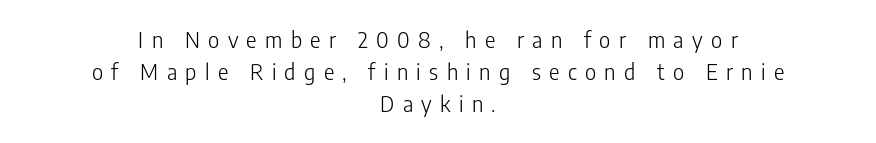
The cut favours lightness, reaching ordinary text weight at its darkest. Evenly set lines give the paragraph a standard silhouette. Layout note: lines centered. The gaps between neighbouring characters are conspicuously large. Lines of text with bare space underneath.
